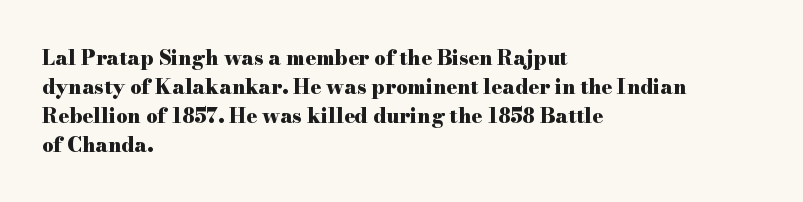
Style check: upright. The block of text has a typical density, with ordinary space between rows. The words here are not underlined. The paragraph shown leans on its left margin. The gaps between neighbouring characters are ordinary and unremarkable.
